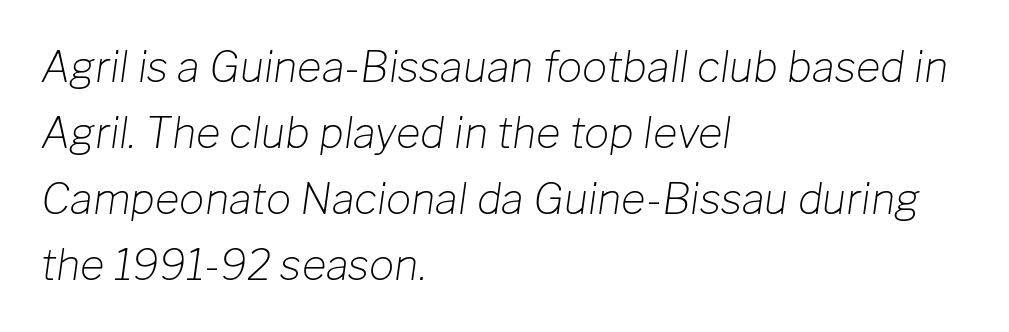
The image shows 42 px light type, italic (leaning right); set left-aligned, normal line spacing (1.57x), normal letter spacing, not underlined; low stroke contrast and a medium x-height.
